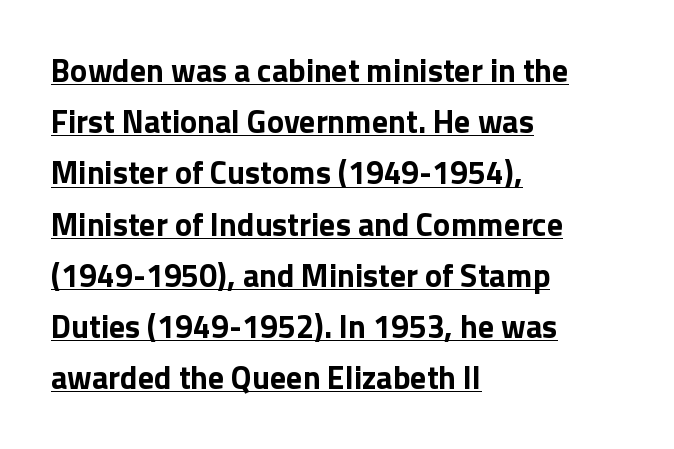
The image shows 32 px bold sans-serif type, upright; set left-aligned, normal line spacing (1.6x), normal letter spacing, underlined; low stroke contrast and a medium x-height.
